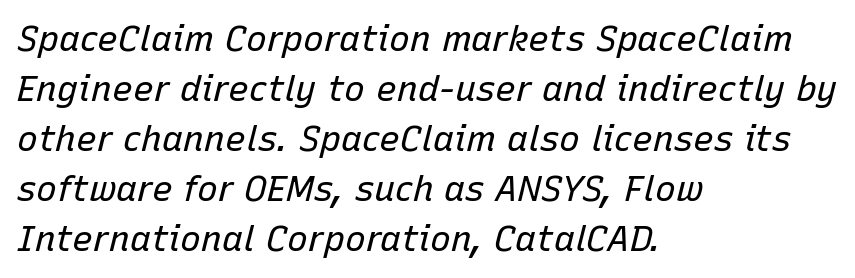
Think of a printed novel: that variable character pitch is what you see here. This sample uses an oblique cut, with every glyph tilted off the vertical. Summary of vertical rhythm: regular, with standard interline spacing. Each line starts at the same left margin while the right side varies.
